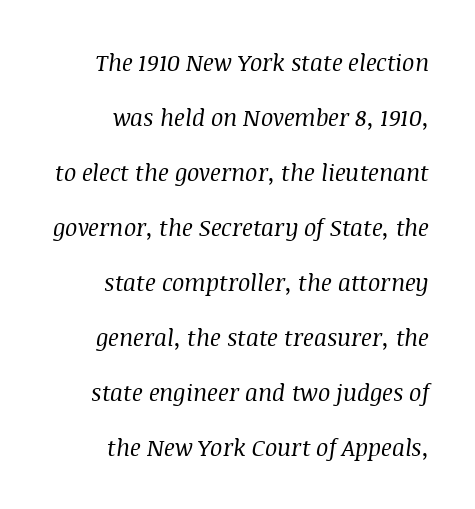
Summary of vertical rhythm: relaxed, with wide interline spacing. An italicized treatment has been applied to the whole sample. Underline: absent. Each word holds together tightly as a unit, with standard inter-letter gaps. The strokes are not fattened; the text isn't bold. Does the copy run flush right? Yes — the right margin is perfectly even.
